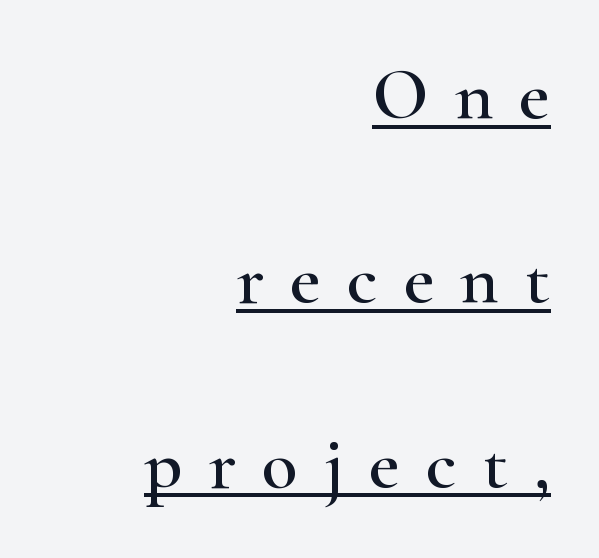
{"serif": "yes", "italic": "no", "width": "wide", "stroke_contrast": "high", "x_height": "small", "monospaced": "no", "underline": "yes", "align": "right", "line_spacing": "loose", "line_spacing_ratio": 2.49, "letter_spacing": "wide", "letter_spacing_em": 0.35, "glyph_px": 74}
